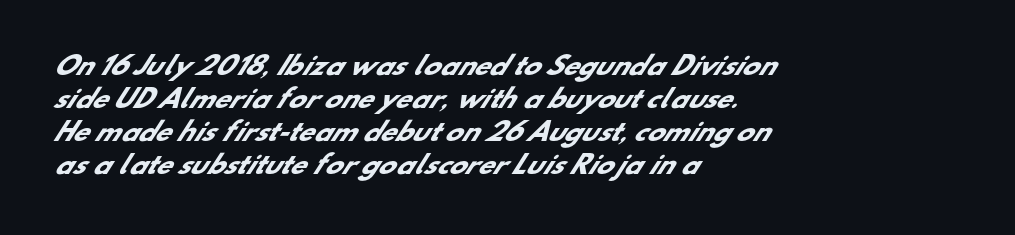
The image shows 25 px bold type; set left-aligned, normal line spacing (1.32x), normal letter spacing, not underlined.
